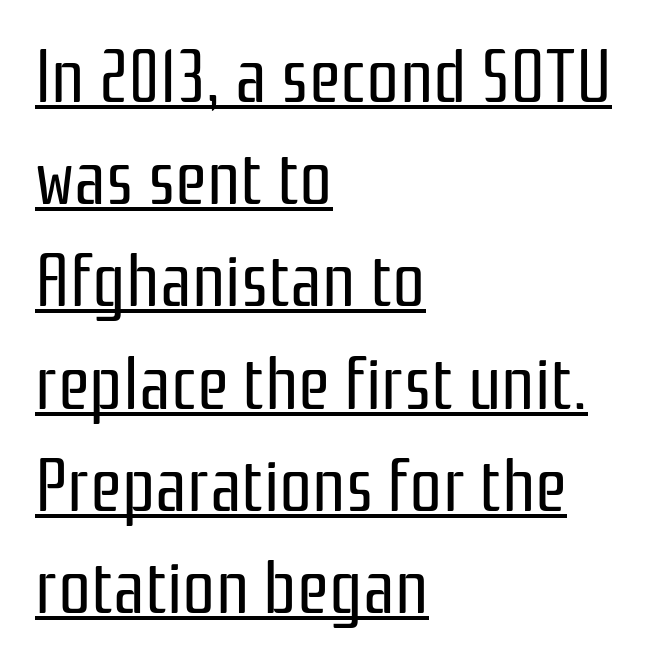
Q: Is the text bold? A: No.
Q: Is the text italic (slanted)? A: No, it is upright.
Q: Is the typeface a serif or a sans-serif typeface? A: Sans-serif.
Q: Is the text underlined? A: Yes.
Q: How is the paragraph aligned? A: Left-aligned.
Q: Is the spacing between letters normal or unusually wide? A: Normal.
Q: Is the spacing between lines tight, normal or loose? A: Normal.
Q: Width (condensed, normal, or wide)? A: Condensed.
Q: Stroke contrast? A: Low.
Q: x-height? A: Medium.
Q: Monospaced? A: No.
